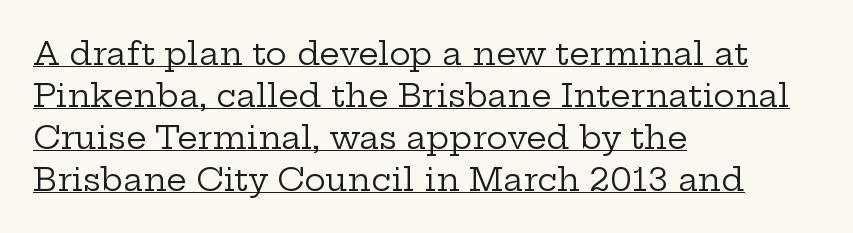
Here the designer chose a conventional face with non-uniform glyph widths. The block of text has a typical density, with ordinary space between rows. The letters stand straight up with perfectly vertical stems. Decoration check: the copy is underlined.
